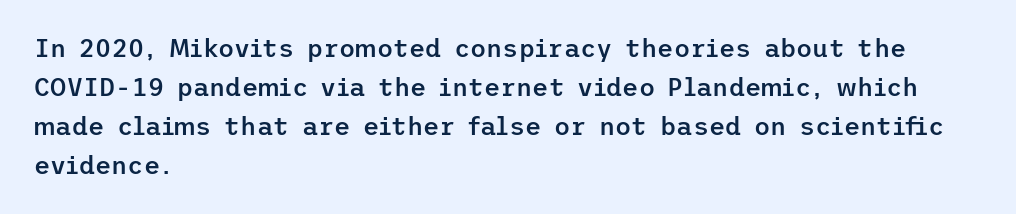
Q: Is the text bold? A: Semi-bold.
Q: Is the text italic (slanted)? A: No, it is upright.
Q: Is the text underlined? A: No.
Q: How is the paragraph aligned? A: Left-aligned.
Q: Is the spacing between letters normal or unusually wide? A: Normal.
Q: Is the spacing between lines tight, normal or loose? A: Normal.
